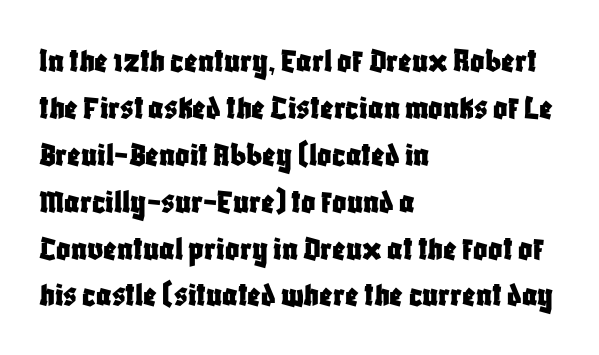
Quick note: underline off. Is there any slant? The stems are plumb. Caption: multi-line text, flush left, ragged right. Notice how descenders clear the ascenders below comfortably — that's standard leading.
